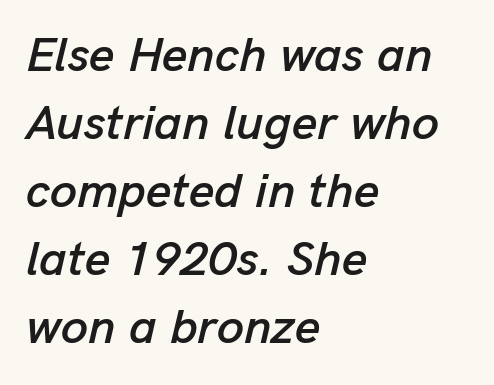
The image shows 49 px text type, italic (leaning right); set left-aligned, normal line spacing (1.39x), normal letter spacing, not underlined; low stroke contrast and a medium x-height.
